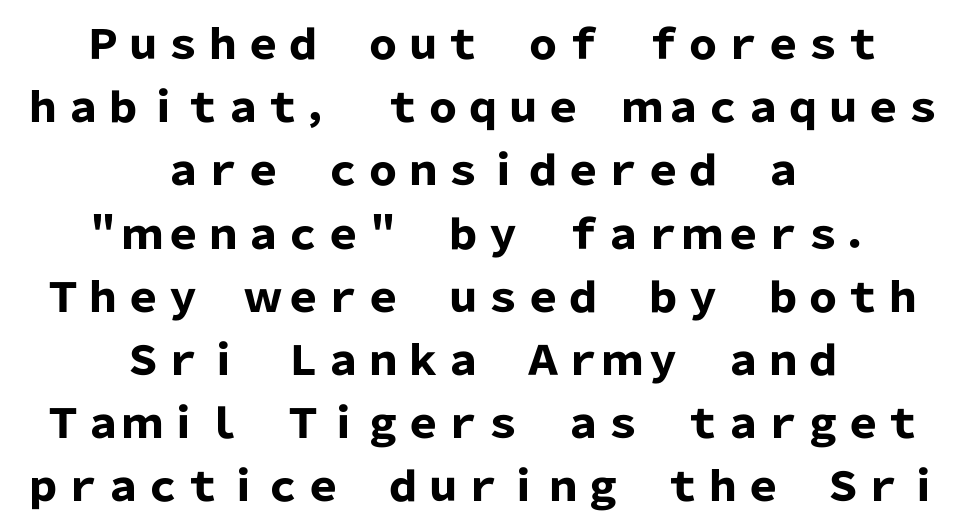
The letters advance in unequal steps, a hallmark of proportional type. What kind of face is this? One without serifs — a sans. Leftover space on each line is divided equally before and after the words. These lines keep a tight, regular rhythm from letter to letter. A clean baseline with only descenders dipping below it.
